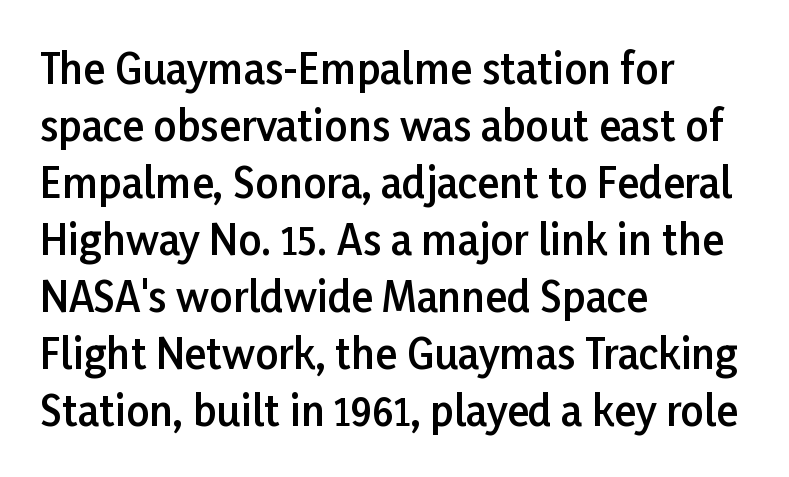
{"serif": "no", "italic": "no", "bold": "semi", "weight": "semibold", "width": "normal", "stroke_contrast": "low", "x_height": "medium", "monospaced": "no", "underline": "no", "align": "left", "line_spacing": "normal", "line_spacing_ratio": 1.39, "letter_spacing": "normal", "letter_spacing_em": 0.0, "glyph_px": 41}
